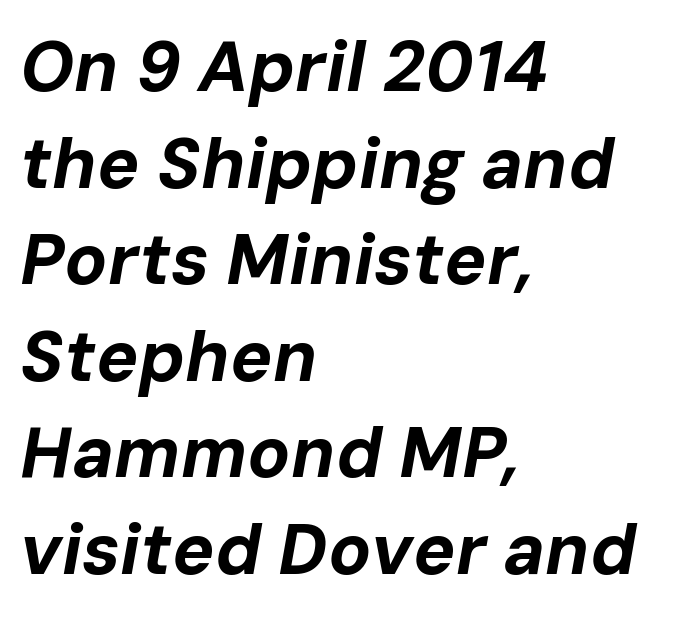
The image shows 71 px bold type, italic (leaning right); set left-aligned, normal line spacing (1.36x), normal letter spacing, not underlined; low stroke contrast and a medium x-height.
